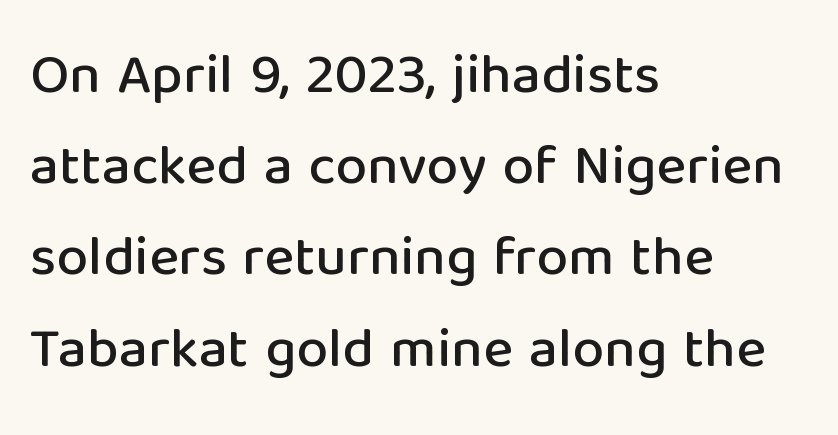
The image shows 57 px sans-serif type, upright; set left-aligned, normal line spacing (1.6x), normal letter spacing, not underlined; low stroke contrast and a medium x-height.
